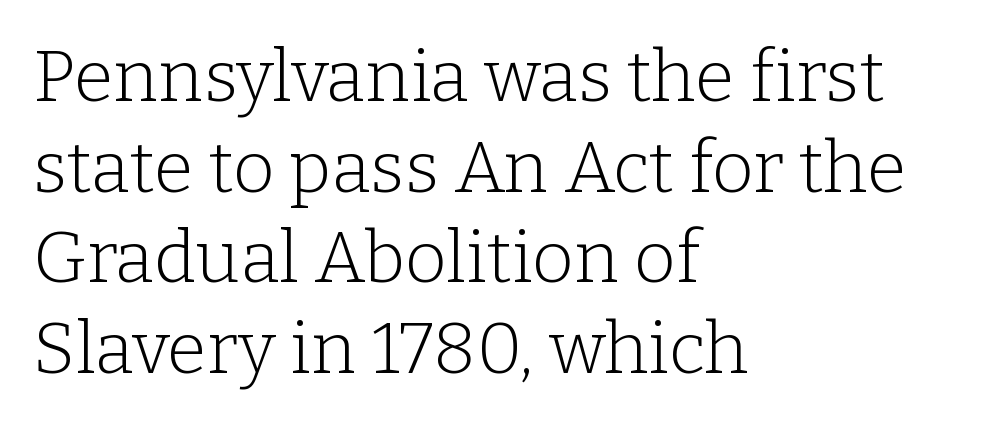
{"serif": "yes", "italic": "no", "bold": "no", "weight": "light", "width": "normal", "stroke_contrast": "low", "x_height": "medium", "monospaced": "no", "underline": "no", "align": "left", "line_spacing": "normal", "line_spacing_ratio": 1.26, "letter_spacing": "normal", "letter_spacing_em": 0.0, "glyph_px": 72}
